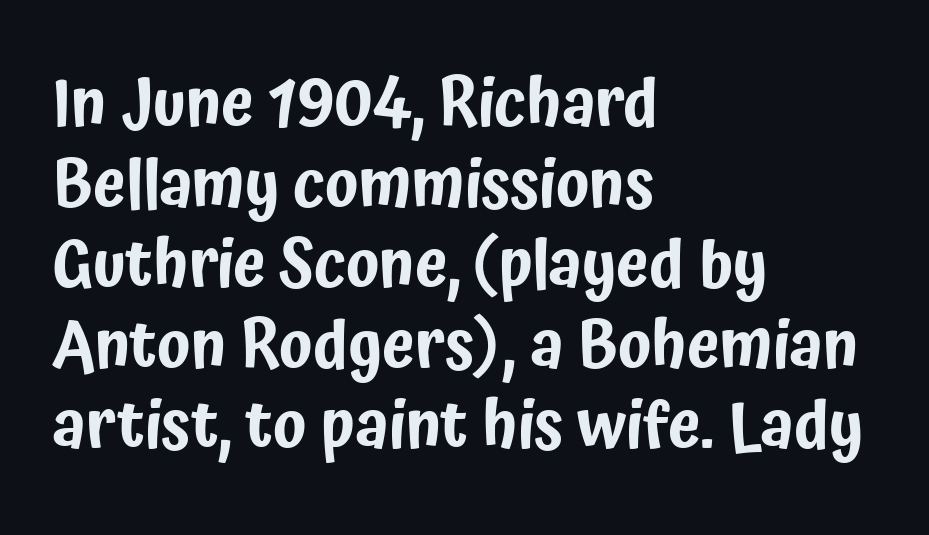
{"serif": "no", "italic": "no", "width": "condensed", "stroke_contrast": "low", "x_height": "medium", "monospaced": "no", "underline": "no", "align": "left", "line_spacing_ratio": 1.22, "letter_spacing": "normal", "letter_spacing_em": 0.0, "glyph_px": 66}
